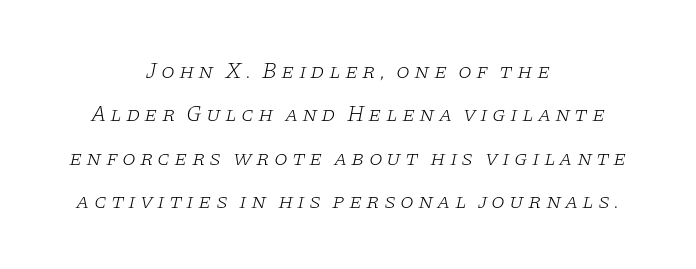
{"italic": "yes", "lean": "right", "slant_degrees": 11, "bold": "no", "underline": "no", "align": "center", "line_spacing": "loose", "line_spacing_ratio": 1.97, "glyph_px": 22}
